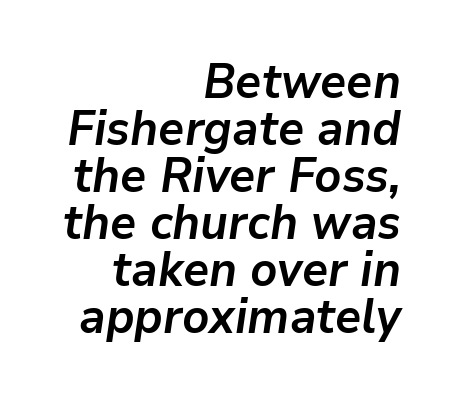
Q: Is the text bold? A: Yes.
Q: Is the text italic (slanted)? A: Yes, it leans right by about 9 degrees.
Q: Is the text underlined? A: No.
Q: How is the paragraph aligned? A: Right-aligned.
Q: Is the spacing between letters normal or unusually wide? A: Normal.
Q: Is the spacing between lines tight, normal or loose? A: Tight.
Q: Width (condensed, normal, or wide)? A: Normal.
Q: Stroke contrast? A: Low.
Q: x-height? A: Medium.
Q: Monospaced? A: No.
